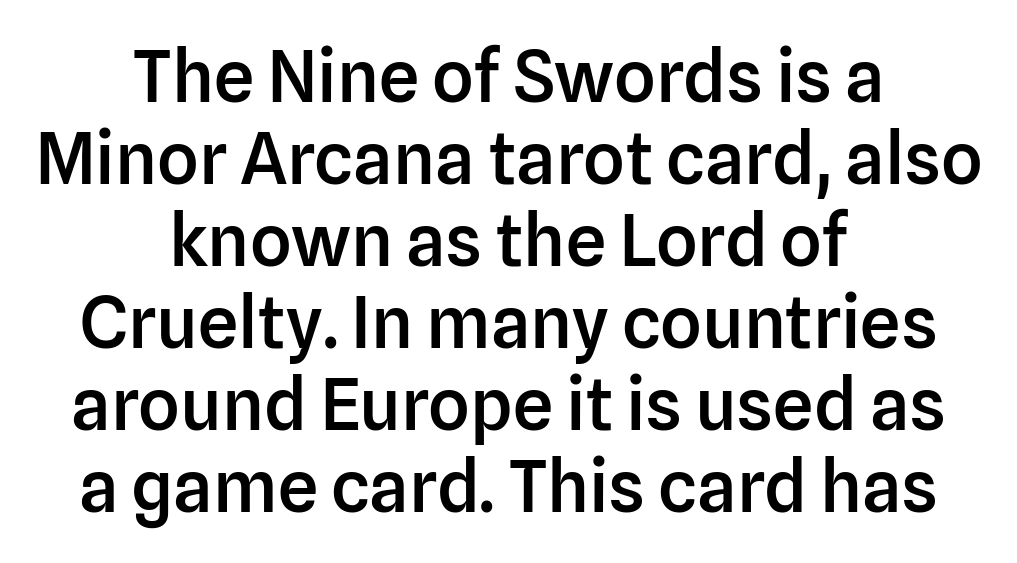
How would I describe the line gaps? Narrow and economical. This sample is center-justified, so both line endings float freely. No extra tracking has been applied to these lines. A typesetter would label this face a sans.
